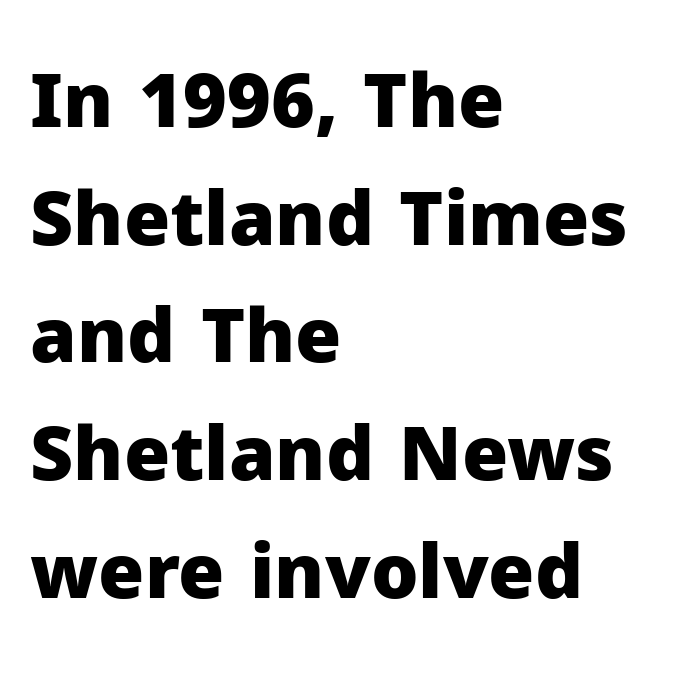
The image shows 75 px heavy sans-serif type, upright; set left-aligned, normal line spacing (1.57x), normal letter spacing, not underlined; low stroke contrast and a medium x-height.
